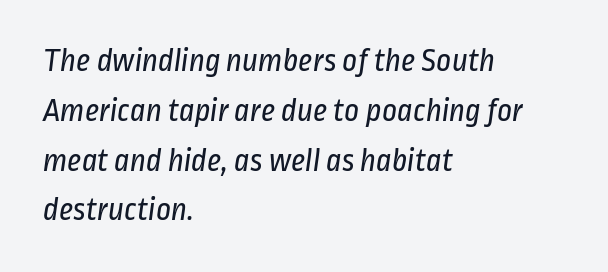
Q: Is the text bold? A: No.
Q: Is the typeface a serif or a sans-serif typeface? A: Sans-serif.
Q: Is the text underlined? A: No.
Q: How is the paragraph aligned? A: Left-aligned.
Q: Is the spacing between letters normal or unusually wide? A: Normal.
Q: Is the spacing between lines tight, normal or loose? A: Normal.
Q: Width (condensed, normal, or wide)? A: Condensed.
Q: Stroke contrast? A: Low.
Q: x-height? A: Medium.
Q: Monospaced? A: No.
